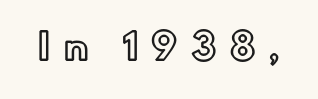
{"italic": "no", "width": "normal", "x_height": "small", "monospaced": "no", "underline": "no", "letter_spacing": "wide", "letter_spacing_em": 0.39, "glyph_px": 35}
